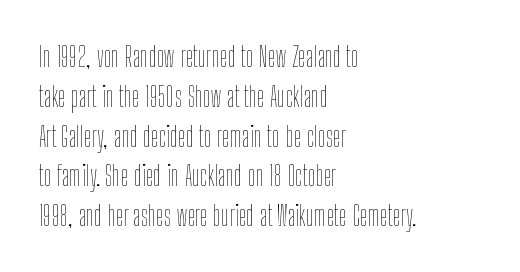
The image shows 28 px thin, condensed type, upright; set left-aligned, normal line spacing (1.42x), normal letter spacing, not underlined; low stroke contrast and a medium x-height.
